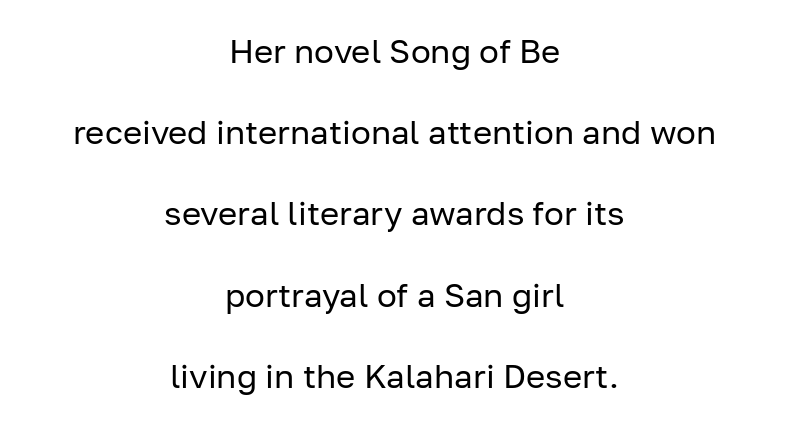
Designer's note — italics off, roman on. These lines are rendered in a variable-pitch font. These glyphs show unthickened strokes, regular width or finer. Loosely led — the rows are spread out. The foot of each line stays bare and open.
